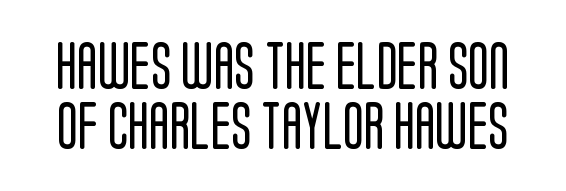
{"serif": "no", "italic": "no", "bold": "no", "weight": "regular", "width": "condensed", "stroke_contrast": "low", "x_height": "large", "monospaced": "no", "underline": "no", "line_spacing": "normal", "line_spacing_ratio": 1.25, "letter_spacing": "normal", "letter_spacing_em": 0.0, "glyph_px": 48}
